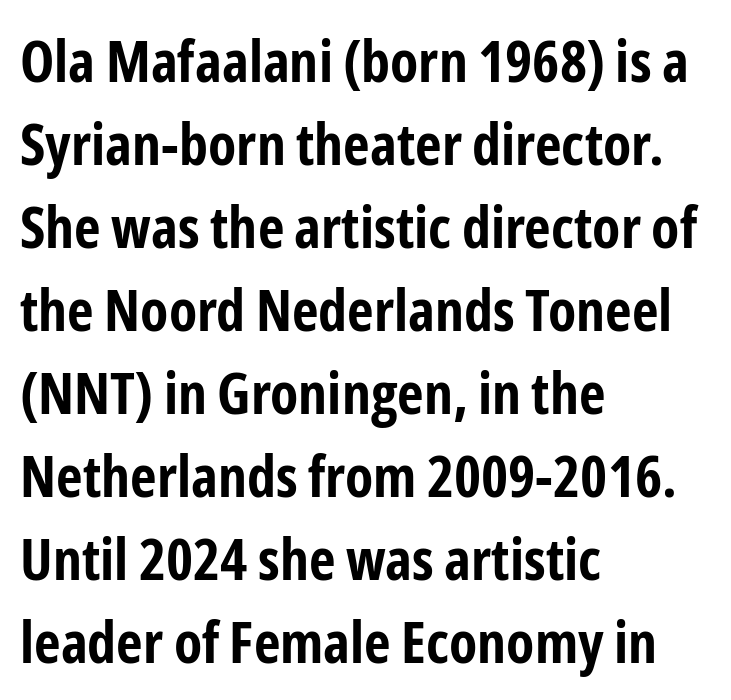
Heft: maximum for text — a bold. How are the letters spaced? Ordinarily, with no added tracking. The space directly below the letters is spotless. This sample keeps an unexceptional amount of space between lines.
